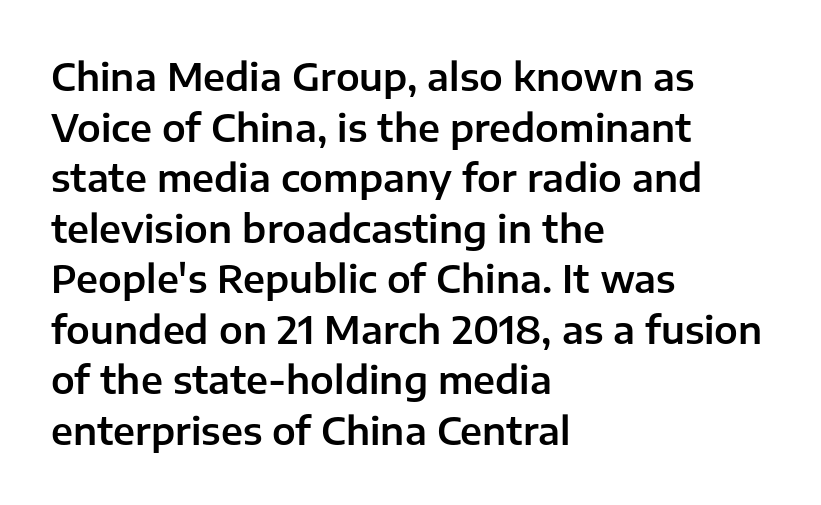
{"serif": "no", "italic": "no", "width": "normal", "stroke_contrast": "low", "x_height": "medium", "monospaced": "no", "underline": "no", "align": "left", "line_spacing": "normal", "line_spacing_ratio": 1.33, "letter_spacing": "normal", "letter_spacing_em": 0.0, "glyph_px": 38}
